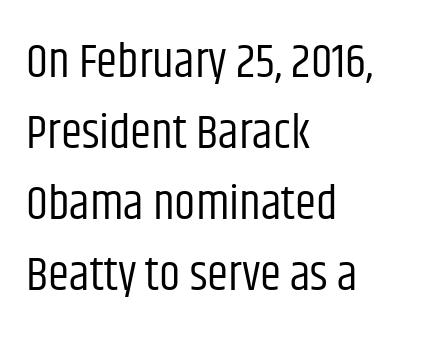
Spacing verdict: proportional, widths tailored to each character. One glance says typical: line gaps are just what's usual. Anything drawn beneath the words? Only blank space. Is this a sans? Yes — the strokes have no serifs. Between one letter and the next there's only the usual sliver of space. Posture: straight, roman, zero tilt.
